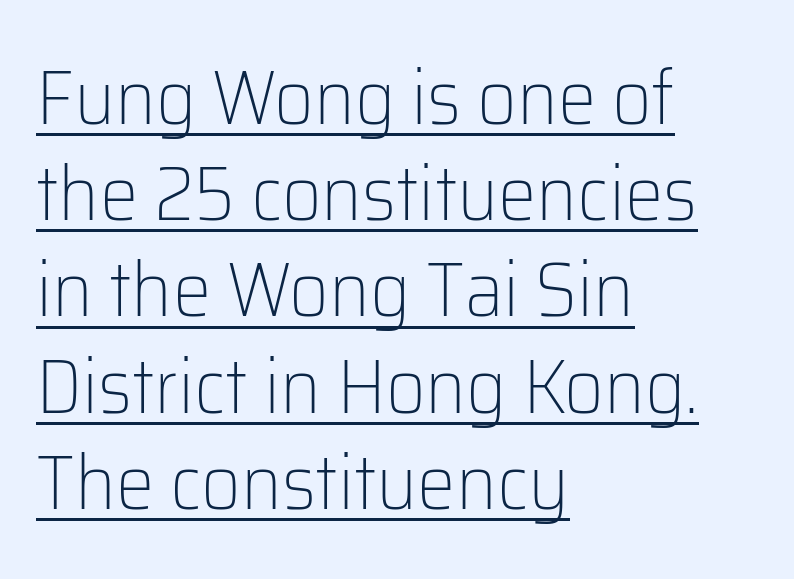
{"serif": "no", "italic": "no", "bold": "no", "weight": "light", "width": "normal", "stroke_contrast": "low", "x_height": "medium", "monospaced": "no", "underline": "yes", "align": "left", "line_spacing": "normal", "line_spacing_ratio": 1.25, "letter_spacing": "normal", "letter_spacing_em": 0.0, "glyph_px": 77}
